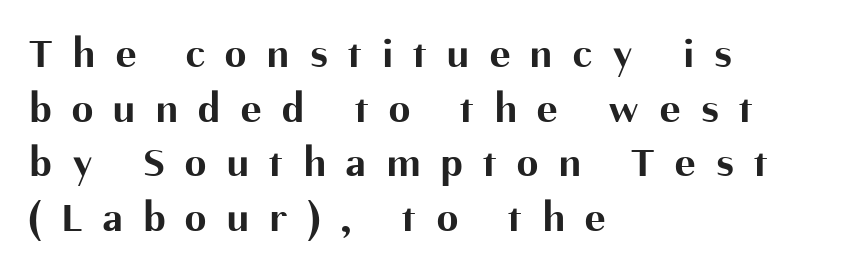
The image shows 43 px bold sans-serif type, upright; set left-aligned, normal line spacing (1.27x), unusually wide letter spacing (+0.48 em), not underlined; medium stroke contrast and a medium x-height.
